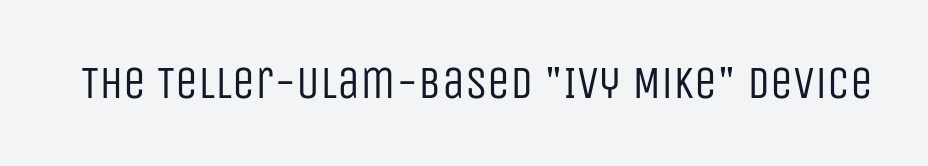
The image shows 46 px regular-weight, condensed sans-serif type, upright; set normal letter spacing, not underlined; low stroke contrast and a large x-height.
